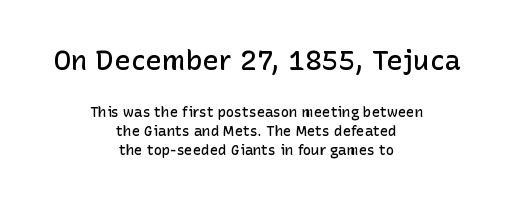
Q: Is the text bold? A: Semi-bold.
Q: Is the text italic (slanted)? A: No, it is upright.
Q: Is the typeface a serif or a sans-serif typeface? A: Sans-serif.
Q: Is the text underlined? A: No.
Q: How is the paragraph aligned? A: Centered.
Q: Is the spacing between letters normal or unusually wide? A: Normal.
Q: Is the spacing between lines tight, normal or loose? A: Normal.
Q: Which block of text is set in a larger size, the first (top) or the second (bottom)? A: The first (top) one.
Q: Width (condensed, normal, or wide)? A: Normal.
Q: Stroke contrast? A: Low.
Q: x-height? A: Medium.
Q: Monospaced? A: No.
